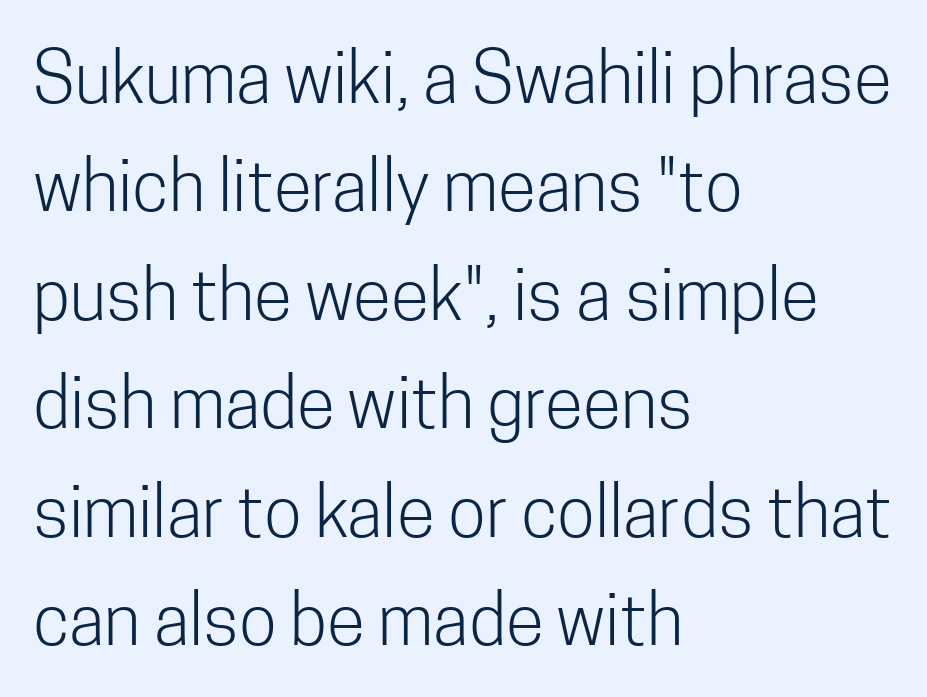
Q: Is the text bold? A: No.
Q: Is the text italic (slanted)? A: No, it is upright.
Q: Is the typeface a serif or a sans-serif typeface? A: Sans-serif.
Q: Is the text underlined? A: No.
Q: How is the paragraph aligned? A: Left-aligned.
Q: Is the spacing between letters normal or unusually wide? A: Normal.
Q: Is the spacing between lines tight, normal or loose? A: Normal.
Q: Width (condensed, normal, or wide)? A: Condensed.
Q: Stroke contrast? A: Low.
Q: x-height? A: Medium.
Q: Monospaced? A: No.
